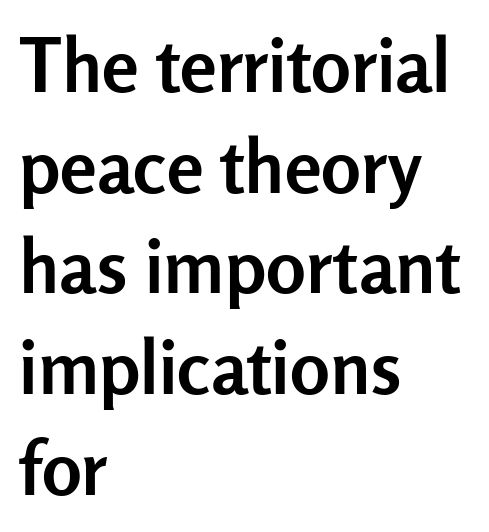
The image shows 74 px semibold sans-serif type, upright; set left-aligned, normal line spacing (1.36x), normal letter spacing, not underlined; low stroke contrast and a medium x-height.
